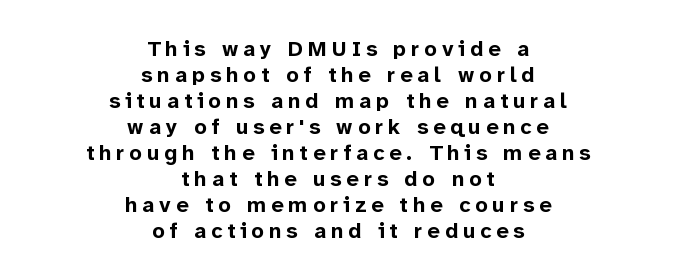
In terms of letterspacing, this is a distinctly airy, spread setting. Its strokes are broad and dark, the hallmark of bold type. Vertical strokes here are truly vertical. Any mark beneath the type? The region is blank. Visually the block forms a symmetrical silhouette, jagged on both flanks.
